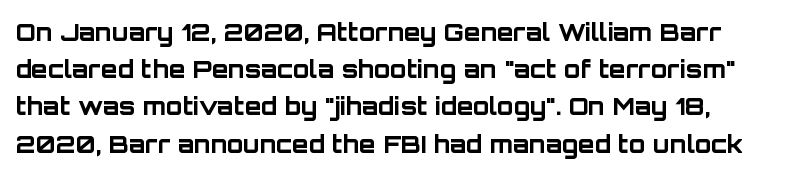
The image shows 24 px bold type, upright; set left-aligned, normal line spacing (1.55x), normal letter spacing, not underlined.
